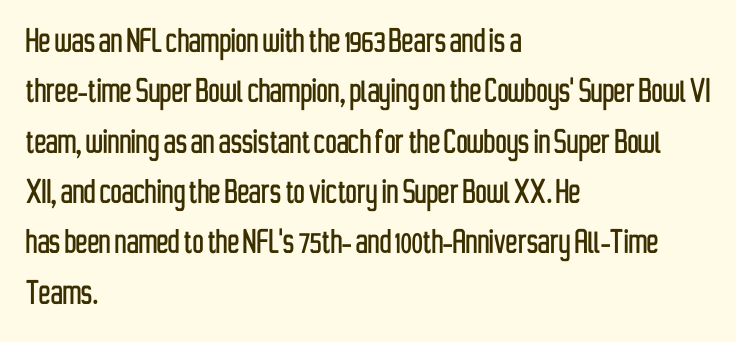
These lines were composed using upright roman letters. Does the copy run flush right? No — it runs flush left. Descenders are the only things crossing below the line. The designer left line spacing at the default. Short note: letters normally spaced.
